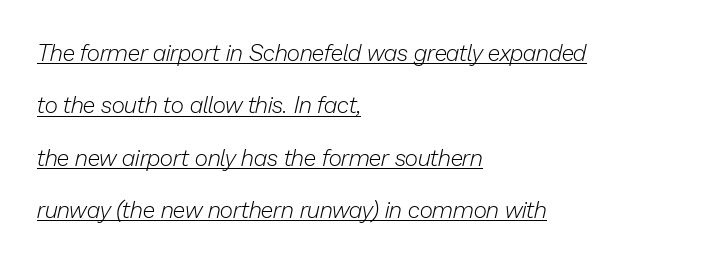
Q: Is the text bold? A: No.
Q: Is the text italic (slanted)? A: Yes, it leans right by about 13 degrees.
Q: Is the text underlined? A: Yes.
Q: How is the paragraph aligned? A: Left-aligned.
Q: Is the spacing between letters normal or unusually wide? A: Normal.
Q: Is the spacing between lines tight, normal or loose? A: Loose.
